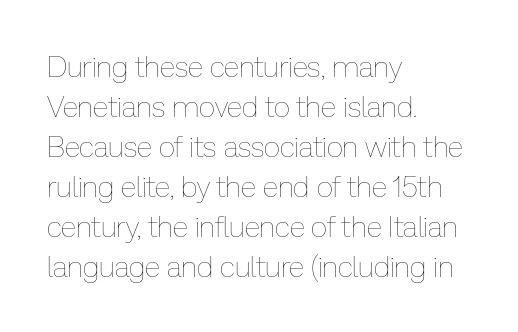
The letters stand upright; this is a roman face. The typesetting does not lean heavy: it is not bold. Vertically, the passage feels balanced, rows spaced as you'd expect. A typesetter would call this proportional, since set widths differ per character. Decoration check: the copy has no underline.
